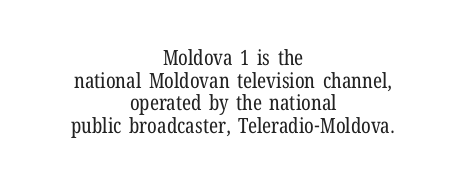
Q: Is the text bold? A: No.
Q: Is the text italic (slanted)? A: No, it is upright.
Q: Is the text underlined? A: No.
Q: How is the paragraph aligned? A: Centered.
Q: Is the spacing between letters normal or unusually wide? A: Normal.
Q: Is the spacing between lines tight, normal or loose? A: Tight.
